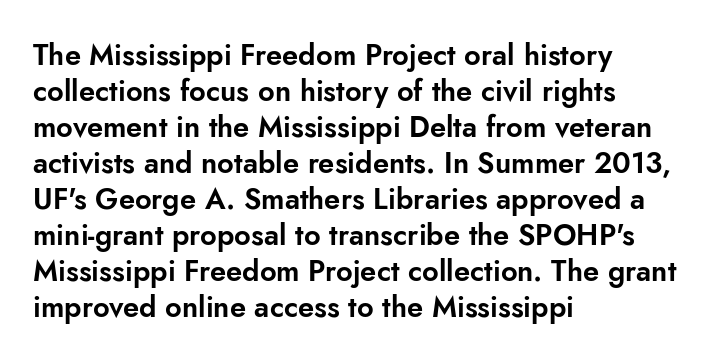
Q: Is the text italic (slanted)? A: No, it is upright.
Q: Is the typeface a serif or a sans-serif typeface? A: Sans-serif.
Q: Is the text underlined? A: No.
Q: How is the paragraph aligned? A: Left-aligned.
Q: Is the spacing between letters normal or unusually wide? A: Normal.
Q: Width (condensed, normal, or wide)? A: Normal.
Q: Stroke contrast? A: Low.
Q: x-height? A: Small.
Q: Monospaced? A: No.
